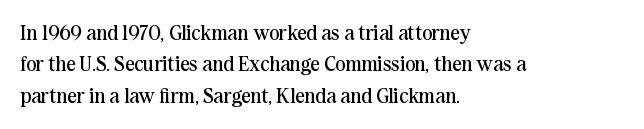
Q: Is the text bold? A: No.
Q: Is the text italic (slanted)? A: No, it is upright.
Q: Is the text underlined? A: No.
Q: How is the paragraph aligned? A: Left-aligned.
Q: Is the spacing between letters normal or unusually wide? A: Normal.
Q: Is the spacing between lines tight, normal or loose? A: Normal.
